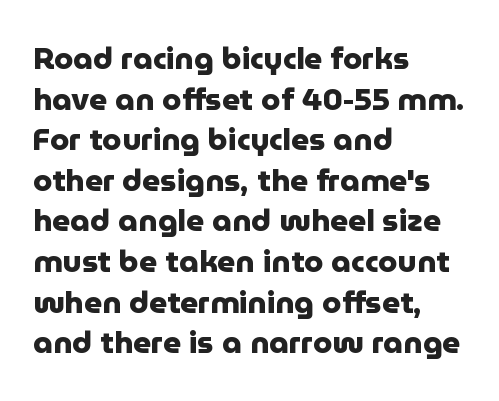
The image shows 31 px heavy sans-serif type, upright; set left-aligned, normal line spacing (1.31x), normal letter spacing, not underlined; low stroke contrast and a medium x-height.
